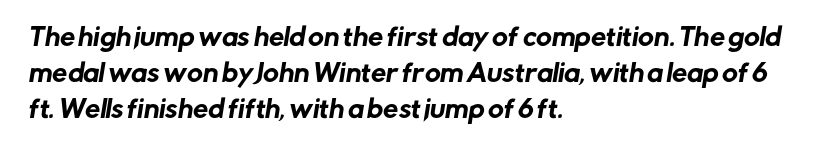
Check the space under the baseline: it is left empty. Successive baselines arrive at the customary interval. No extra tracking has been applied to these lines. The paragraph has a hard left edge and a soft right edge.
